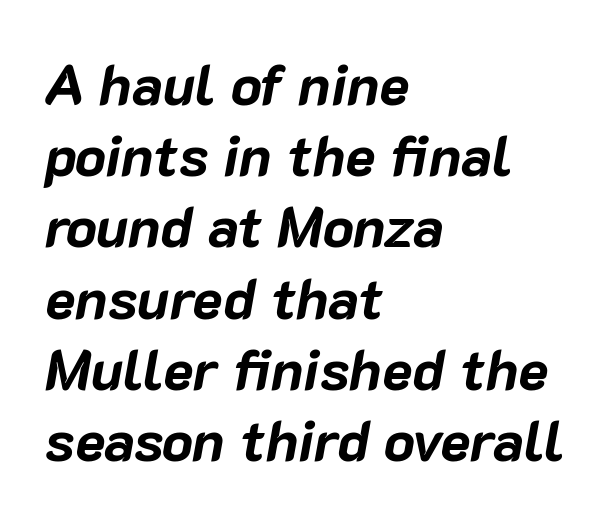
{"italic": "yes", "lean": "right", "slant_degrees": 10, "bold": "yes", "weight": "bold", "width": "normal", "stroke_contrast": "low", "x_height": "medium", "monospaced": "no", "underline": "no", "align": "left", "line_spacing": "normal", "line_spacing_ratio": 1.25, "letter_spacing": "normal", "letter_spacing_em": 0.0, "glyph_px": 57}
